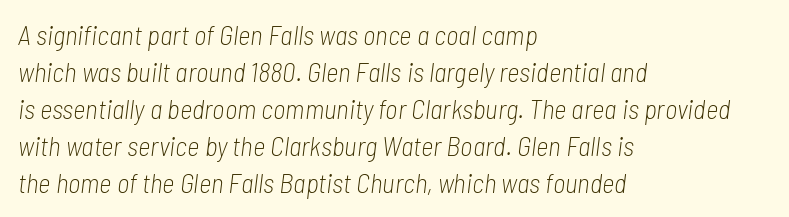
{"italic": "yes", "lean": "right", "slant_degrees": 7, "bold": "no", "underline": "no", "align": "left", "line_spacing": "normal", "line_spacing_ratio": 1.37, "letter_spacing": "normal", "letter_spacing_em": 0.0, "glyph_px": 27}
